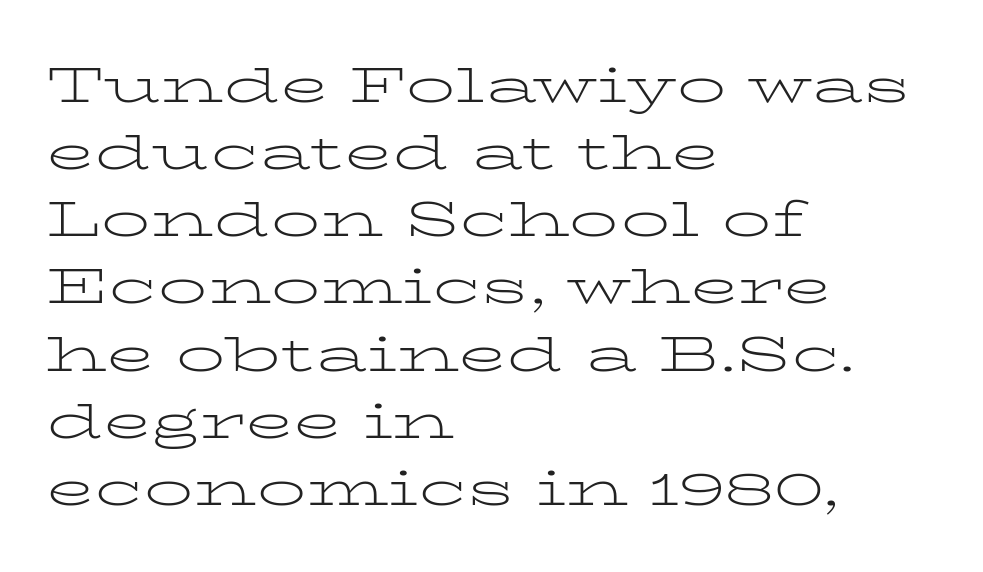
{"serif": "yes", "italic": "no", "bold": "no", "weight": "light", "width": "wide", "stroke_contrast": "low", "x_height": "medium", "monospaced": "no", "underline": "no", "align": "left", "line_spacing": "normal", "line_spacing_ratio": 1.37, "letter_spacing": "normal", "letter_spacing_em": 0.0, "glyph_px": 49}
